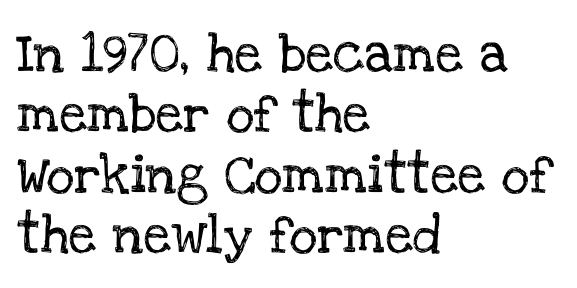
The image shows 39 px serif type, upright; set left-aligned, normal line spacing (1.55x), normal letter spacing, not underlined; low stroke contrast and a large x-height.
